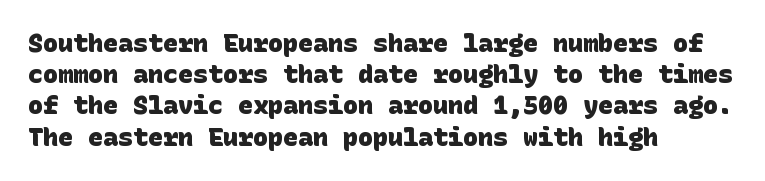
{"bold": "yes", "underline": "no", "align": "left", "line_spacing": "normal", "line_spacing_ratio": 1.25, "letter_spacing": "normal", "letter_spacing_em": 0.0, "glyph_px": 25}
